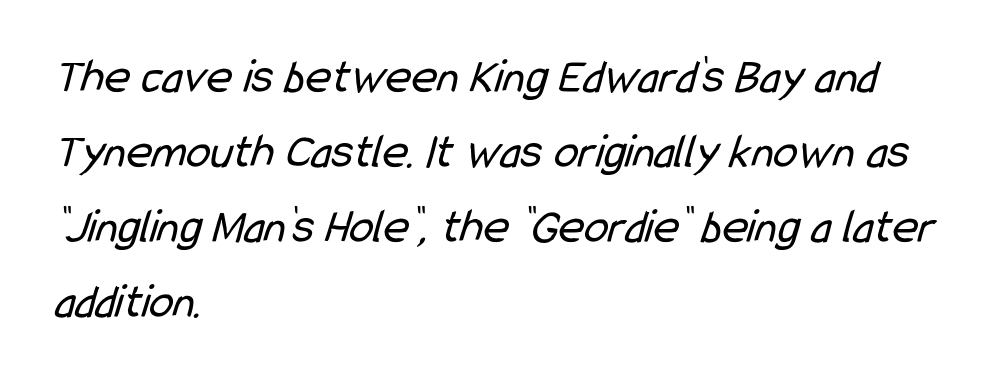
Q: Is the text bold? A: No.
Q: Is the typeface a serif or a sans-serif typeface? A: Sans-serif.
Q: Is the text underlined? A: No.
Q: How is the paragraph aligned? A: Left-aligned.
Q: Is the spacing between letters normal or unusually wide? A: Normal.
Q: Is the spacing between lines tight, normal or loose? A: Normal.
Q: Width (condensed, normal, or wide)? A: Condensed.
Q: Stroke contrast? A: Low.
Q: x-height? A: Medium.
Q: Monospaced? A: No.
